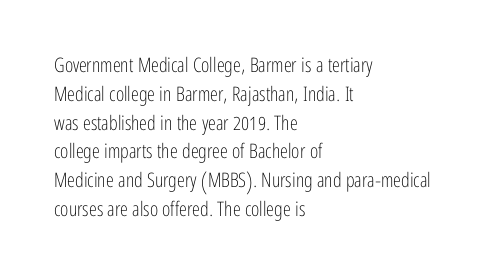
The image shows 20 px text type, upright; set left-aligned, normal line spacing (1.44x), normal letter spacing, not underlined.
